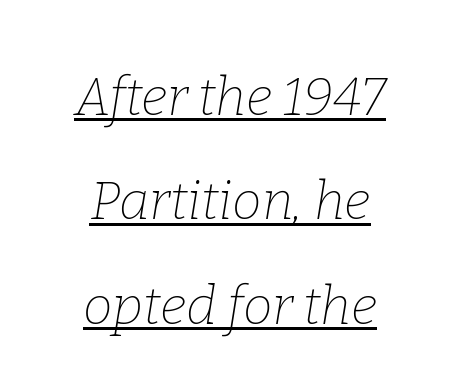
These characters rest on top of a visible drawn line. Character widths vary here, with narrow letters taking less room than wide ones. Words appear dense and cohesive because spacing is normal. You could fit nearly another row in the gap between these rows. One-word summary of the alignment: center. The letters carry serifs — small finishing strokes at the ends of their stems.
